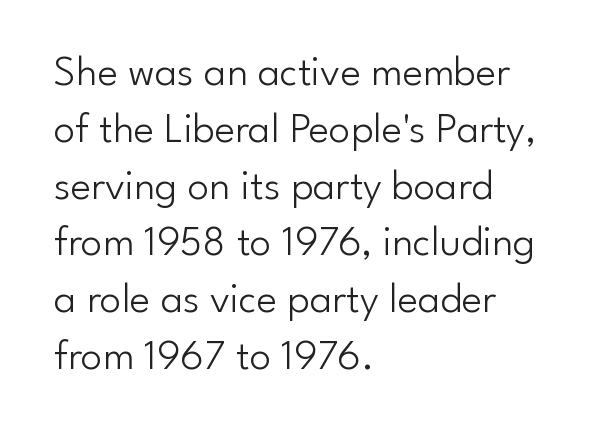
The image shows 43 px light sans-serif type, upright; set left-aligned, normal line spacing (1.32x), normal letter spacing, not underlined; low stroke contrast and a small x-height.
